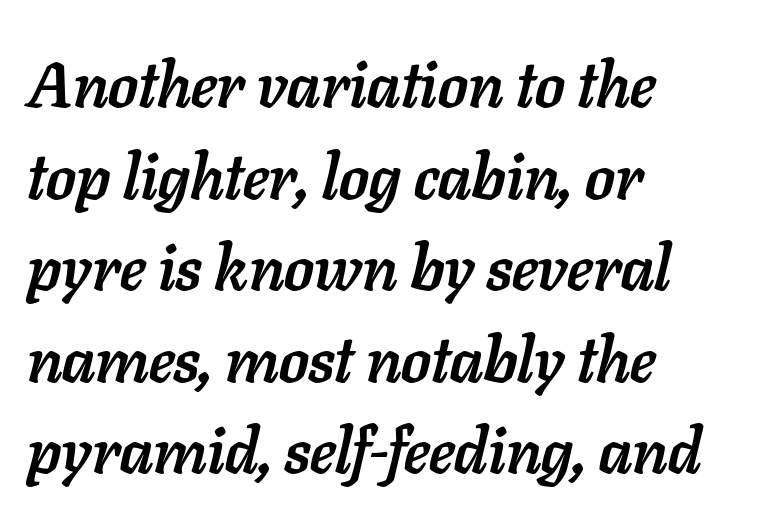
{"italic": "yes", "lean": "right", "slant_degrees": 11, "bold": "yes", "weight": "semibold", "width": "normal", "stroke_contrast": "low", "x_height": "medium", "monospaced": "no", "underline": "no", "align": "left", "line_spacing": "normal", "line_spacing_ratio": 1.43, "letter_spacing": "normal", "letter_spacing_em": 0.0, "glyph_px": 64}
